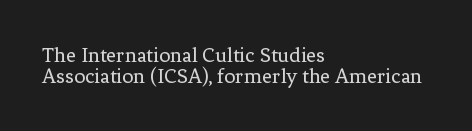
This rendering uses left alignment, leaving the right contour irregular. Nothing unusual about the tracking: characters are spaced as the font intends. Italic? Not at all — the glyphs are vertical. Honestly, there is no underline to notice here at all.
